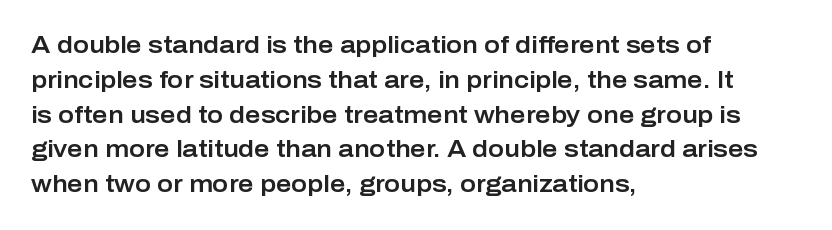
{"italic": "no", "underline": "no", "align": "left", "line_spacing": "normal", "line_spacing_ratio": 1.45, "letter_spacing": "normal", "letter_spacing_em": 0.0, "glyph_px": 24}
